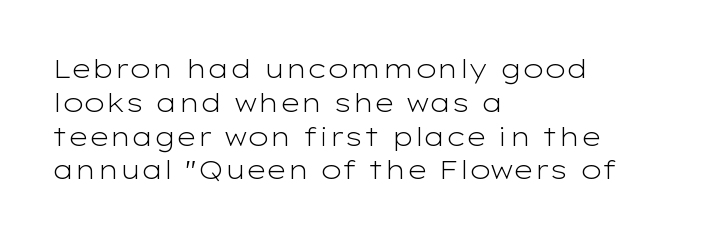
Descenders are the only things crossing below the line. Vertical strokes here are truly vertical. Compared with typical paragraphs, the rows here are spaced about the same. The setting favours the left margin, as ordinary paragraphs usually do.
